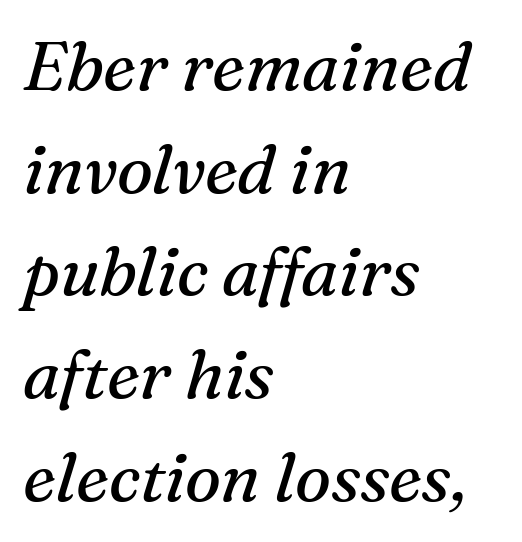
Q: Is the text bold? A: No.
Q: Is the text italic (slanted)? A: Yes, it leans right by about 16 degrees.
Q: Is the typeface a serif or a sans-serif typeface? A: Serif.
Q: Is the text underlined? A: No.
Q: How is the paragraph aligned? A: Left-aligned.
Q: Is the spacing between letters normal or unusually wide? A: Normal.
Q: Is the spacing between lines tight, normal or loose? A: Normal.
Q: Width (condensed, normal, or wide)? A: Normal.
Q: Stroke contrast? A: Medium.
Q: x-height? A: Medium.
Q: Monospaced? A: No.
